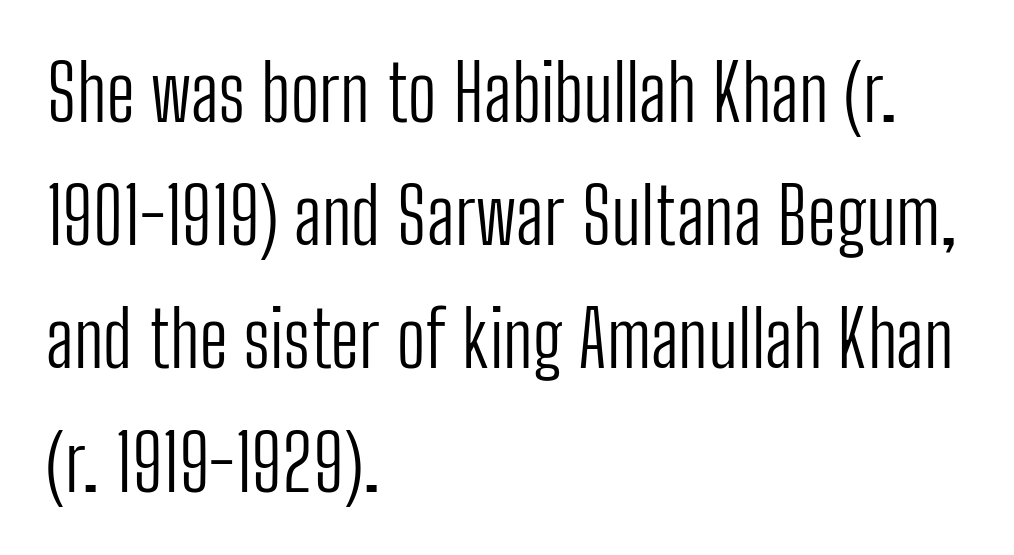
The image shows 77 px light, condensed sans-serif type, upright; set left-aligned, normal line spacing (1.6x), normal letter spacing, not underlined; low stroke contrast and a medium x-height.
